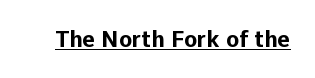
Q: Is the text bold? A: Yes.
Q: Is the text italic (slanted)? A: No, it is upright.
Q: Is the text underlined? A: Yes.
Q: Is the spacing between letters normal or unusually wide? A: Normal.
